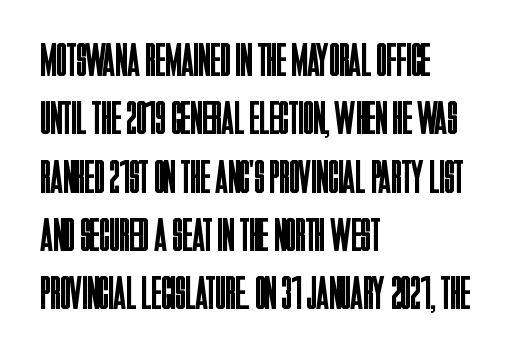
Q: Is the text bold? A: No.
Q: Is the text italic (slanted)? A: No, it is upright.
Q: Is the typeface a serif or a sans-serif typeface? A: Sans-serif.
Q: Is the text underlined? A: No.
Q: How is the paragraph aligned? A: Left-aligned.
Q: Is the spacing between letters normal or unusually wide? A: Normal.
Q: Width (condensed, normal, or wide)? A: Condensed.
Q: Stroke contrast? A: Low.
Q: x-height? A: Large.
Q: Monospaced? A: No.
